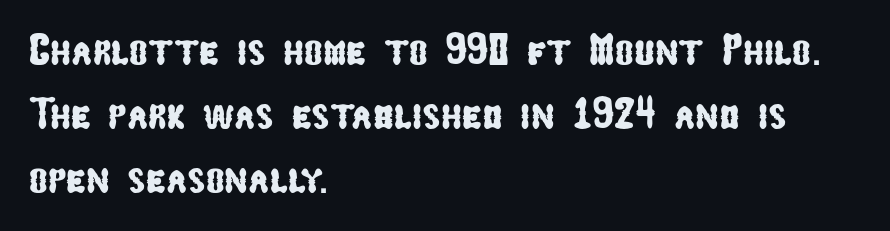
Q: Is the typeface a serif or a sans-serif typeface? A: Sans-serif.
Q: Is the text underlined? A: No.
Q: How is the paragraph aligned? A: Left-aligned.
Q: Is the spacing between letters normal or unusually wide? A: Normal.
Q: Is the spacing between lines tight, normal or loose? A: Normal.
Q: Width (condensed, normal, or wide)? A: Condensed.
Q: Stroke contrast? A: Low.
Q: x-height? A: Medium.
Q: Monospaced? A: No.
